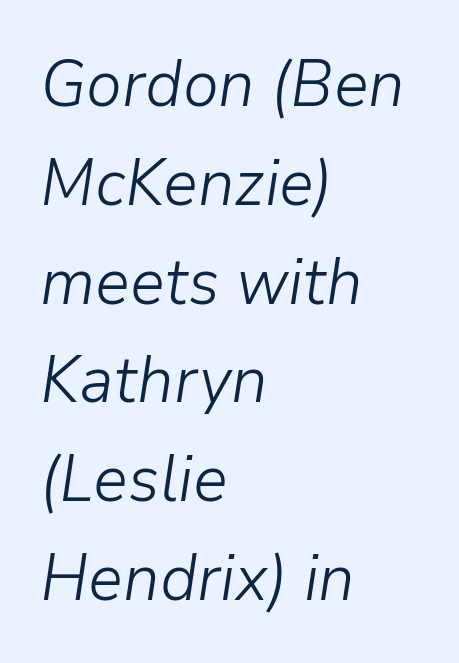
Horizontally, the lines are justified to the leading edge only. These lines are rendered in a variable-pitch font. No extra tracking has been applied to these lines. Style check: oblique.
